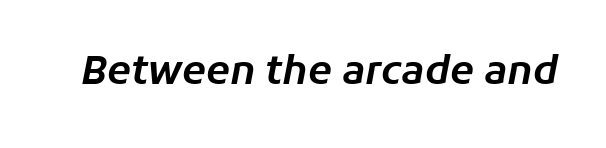
The image shows 39 px text type, italic (leaning right); set normal letter spacing, not underlined; low stroke contrast and a medium x-height.
